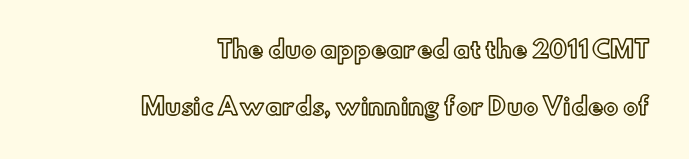
{"italic": "no", "underline": "no", "align": "right", "line_spacing": "loose", "line_spacing_ratio": 2.47, "letter_spacing": "normal", "letter_spacing_em": 0.0, "glyph_px": 23}
